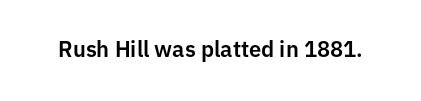
Tall strokes in this sample are plumb rather than angled. Short note: letters normally spaced. Lines of text with bare space underneath.
